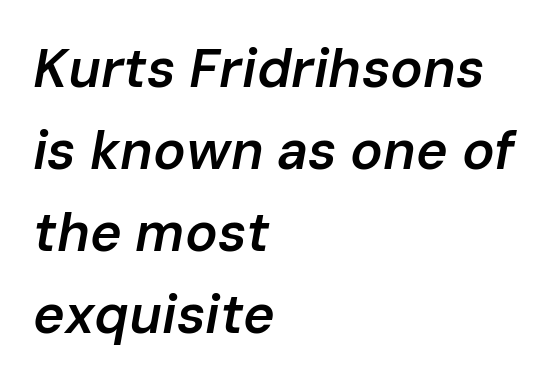
Q: Is the text bold? A: Semi-bold.
Q: Is the text italic (slanted)? A: Yes, it leans right by about 10 degrees.
Q: Is the text underlined? A: No.
Q: How is the paragraph aligned? A: Left-aligned.
Q: Is the spacing between letters normal or unusually wide? A: Normal.
Q: Is the spacing between lines tight, normal or loose? A: Normal.
Q: Width (condensed, normal, or wide)? A: Normal.
Q: Stroke contrast? A: Low.
Q: x-height? A: Medium.
Q: Monospaced? A: No.
